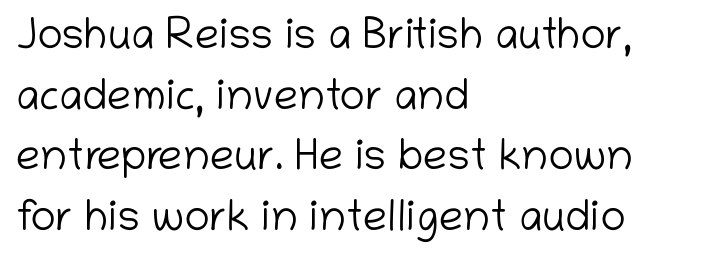
{"serif": "no", "italic": "no", "bold": "no", "weight": "light", "width": "normal", "stroke_contrast": "low", "x_height": "medium", "monospaced": "no", "underline": "no", "align": "left", "line_spacing": "normal", "line_spacing_ratio": 1.41, "letter_spacing": "normal", "letter_spacing_em": 0.0, "glyph_px": 43}
